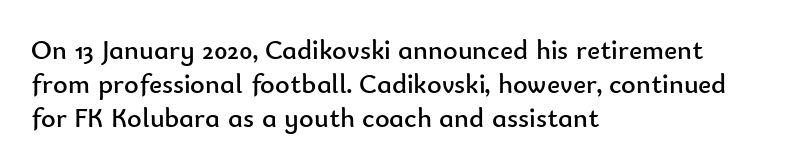
The image shows 28 px regular-weight sans-serif type, upright; set left-aligned, line spacing 1.21x, normal letter spacing, not underlined; low stroke contrast and a small x-height.
